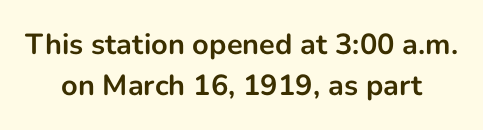
The rendering shows plain stroke endings on the letterforms — a sans-serif design. The space beneath each line is pristine and unruled. Honestly, the row spacing looks completely unremarkable. The text block is weighted toward neither margin, spreading evenly from the middle.
